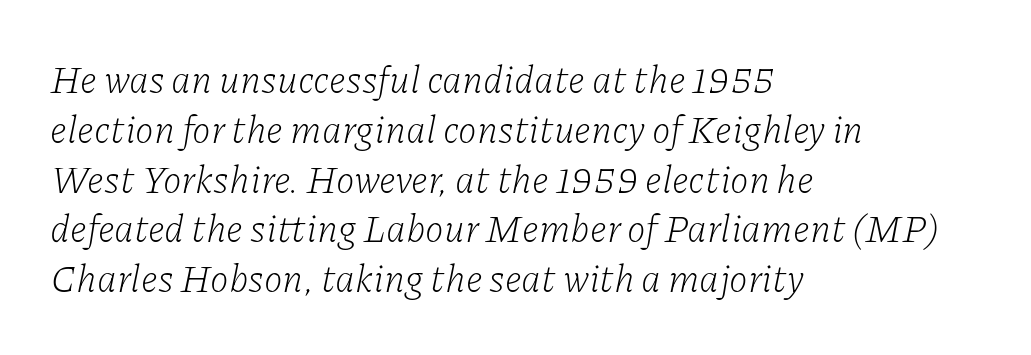
The lines in this sample share a left origin and differ only in where they stop. Lines of text with bare space underneath. Little horizontal feet cap the strokes, marking this as serif type. Here the designer chose a conventional face with non-uniform glyph widths.
